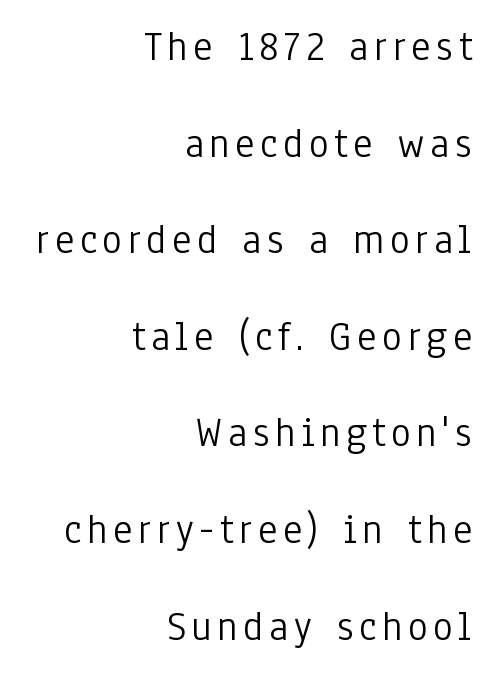
Q: Is the text bold? A: No.
Q: Is the text italic (slanted)? A: No, it is upright.
Q: Is the typeface a serif or a sans-serif typeface? A: Sans-serif.
Q: Is the text underlined? A: No.
Q: How is the paragraph aligned? A: Right-aligned.
Q: Is the spacing between lines tight, normal or loose? A: Loose.
Q: Width (condensed, normal, or wide)? A: Condensed.
Q: Stroke contrast? A: Low.
Q: x-height? A: Medium.
Q: Monospaced? A: No.
